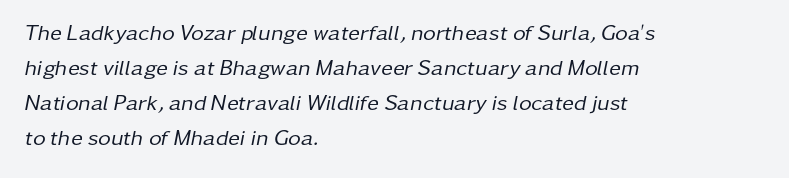
{"italic": "yes", "lean": "right", "slant_degrees": 11, "bold": "no", "underline": "no", "align": "left", "line_spacing": "normal", "line_spacing_ratio": 1.59, "letter_spacing": "normal", "letter_spacing_em": 0.0, "glyph_px": 22}
